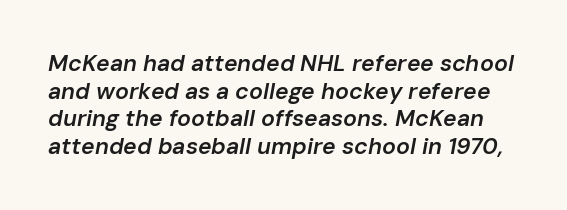
The image shows 23 px text type, italic (leaning right); set line spacing 1.2x, normal letter spacing, not underlined.
